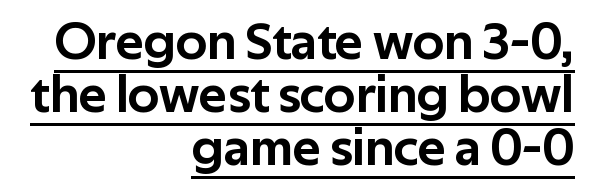
The face used here appears with an underline applied. Students, note that the glyphs here touch the page at normal intervals. A typesetter would call this leading minimal, almost set solid. One-word summary of the alignment: right. The text was rendered using a sans face with plain stroke endings.
